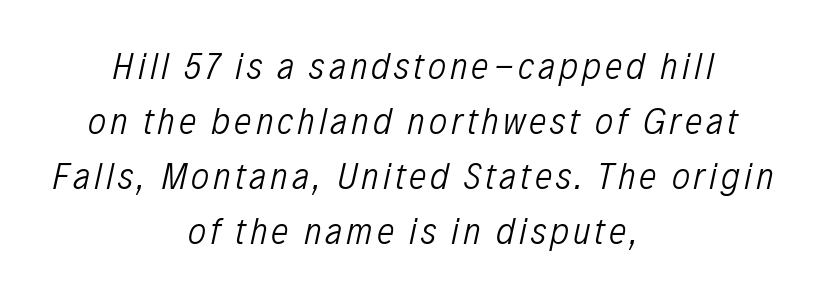
The image shows 39 px light, condensed type, italic (leaning right); set centered, normal line spacing (1.41x), not underlined; low stroke contrast and a medium x-height.
